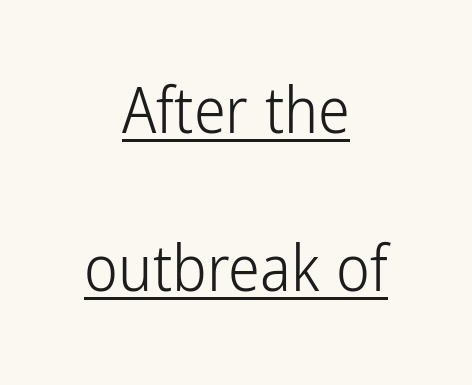
The rendered words wear a rule along their underside. The passage shown is typed in a proportional face where columns would drift. This rendering employs a face without finishing strokes, i.e., a sans-serif. The tracking reads as untouched default to a designer's eye. You can tell it's not italic because the verticals are truly vertical.
